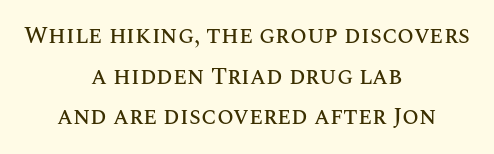
The image shows 24 px text type, upright; set centered, normal line spacing (1.69x), normal letter spacing, not underlined.
